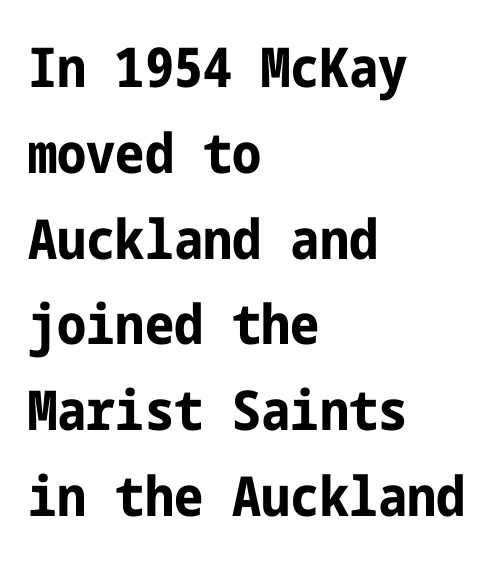
Q: Is the text bold? A: Yes.
Q: Is the text italic (slanted)? A: No, it is upright.
Q: Is the typeface a serif or a sans-serif typeface? A: Sans-serif.
Q: Is the text underlined? A: No.
Q: How is the paragraph aligned? A: Left-aligned.
Q: Is the spacing between letters normal or unusually wide? A: Normal.
Q: Is the spacing between lines tight, normal or loose? A: Normal.
Q: Width (condensed, normal, or wide)? A: Condensed.
Q: Stroke contrast? A: Low.
Q: x-height? A: Medium.
